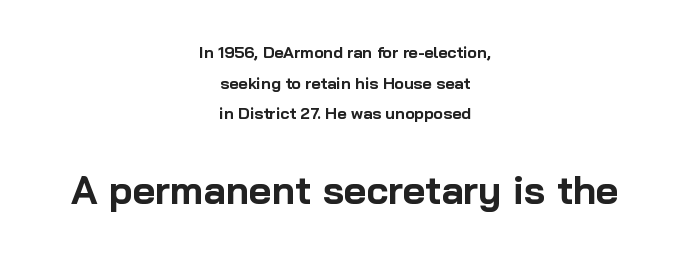
The image shows 39 px bold sans-serif type, upright; set centered, loose line spacing (1.92x), normal letter spacing, not underlined; the second (bottom) block is 2.44x larger; low stroke contrast and a medium x-height.
